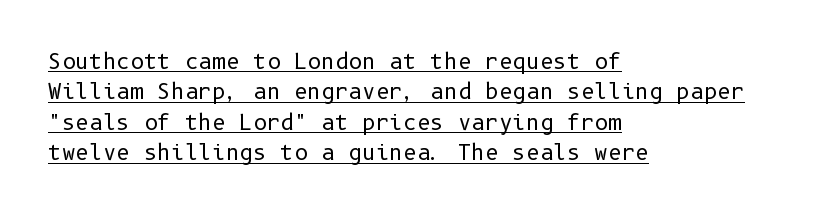
The face looks like a standard text weight, possibly lighter. Layout note: lines flush left. Short note: letters normally spaced. This block has exactly the height ordinary leading produces.
